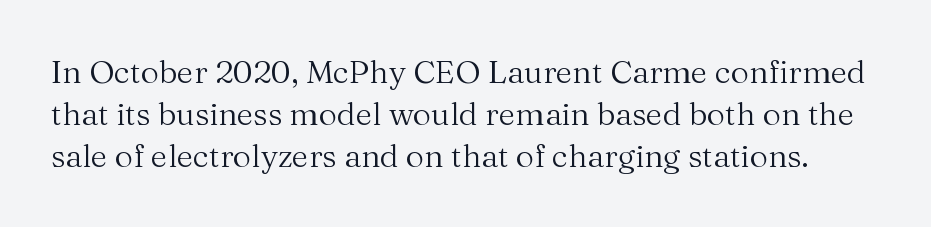
Every character sits straight up, as roman type does. The strip under each line holds only bare page. Inter-character spacing is left at the font's built-in metrics. Old-style or modern, the face here clearly has serifs. Regarding leading, the lines here are spaced in the standard way. This reads as an unemphasized weight, regular at the heaviest.
